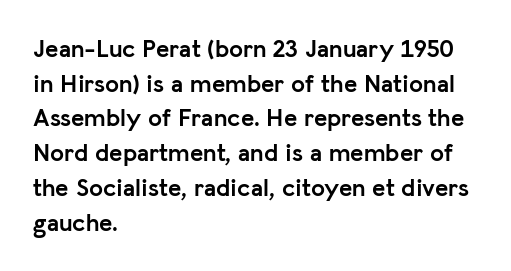
{"italic": "no", "bold": "yes", "underline": "no", "align": "left", "line_spacing": "normal", "line_spacing_ratio": 1.39, "letter_spacing": "normal", "letter_spacing_em": 0.0, "glyph_px": 25}
